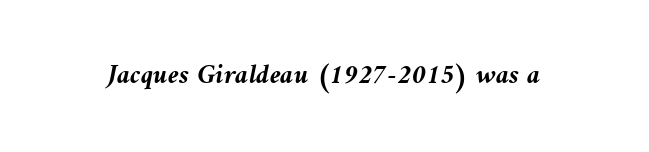
{"italic": "yes", "lean": "left", "slant_degrees": 9, "bold": "yes", "weight": "semibold", "width": "normal", "stroke_contrast": "medium", "x_height": "medium", "monospaced": "no", "underline": "no", "letter_spacing": "normal", "letter_spacing_em": 0.0, "glyph_px": 28}
